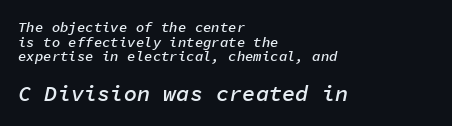
Its strokes are somewhat broadened, the hallmark of semibold type. Between these two stacked blocks, the lower one wins on size. Words float on clear page, feet unadorned. The compositor pushed each line to the left boundary.
